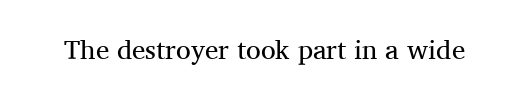
The image shows 27 px text type, upright; set normal letter spacing, not underlined.
